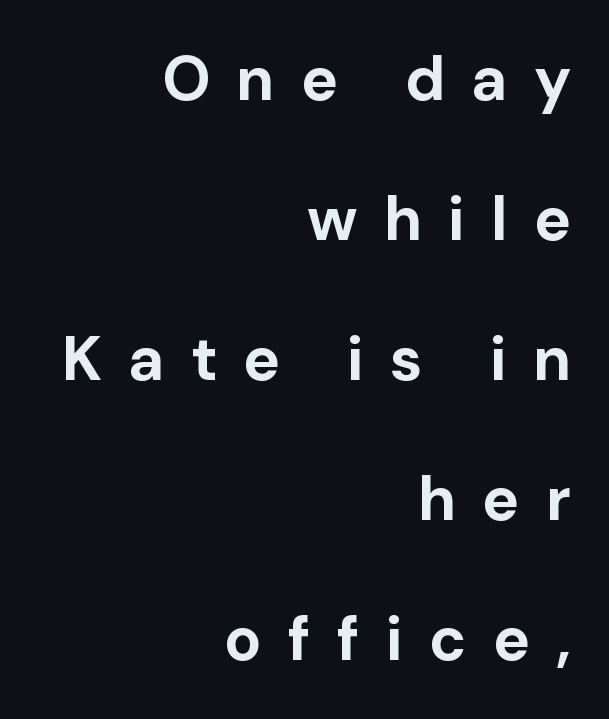
The image shows 62 px bold sans-serif type, upright; set right-aligned, loose line spacing (2.26x), unusually wide letter spacing (+0.42 em), not underlined; low stroke contrast and a medium x-height.
